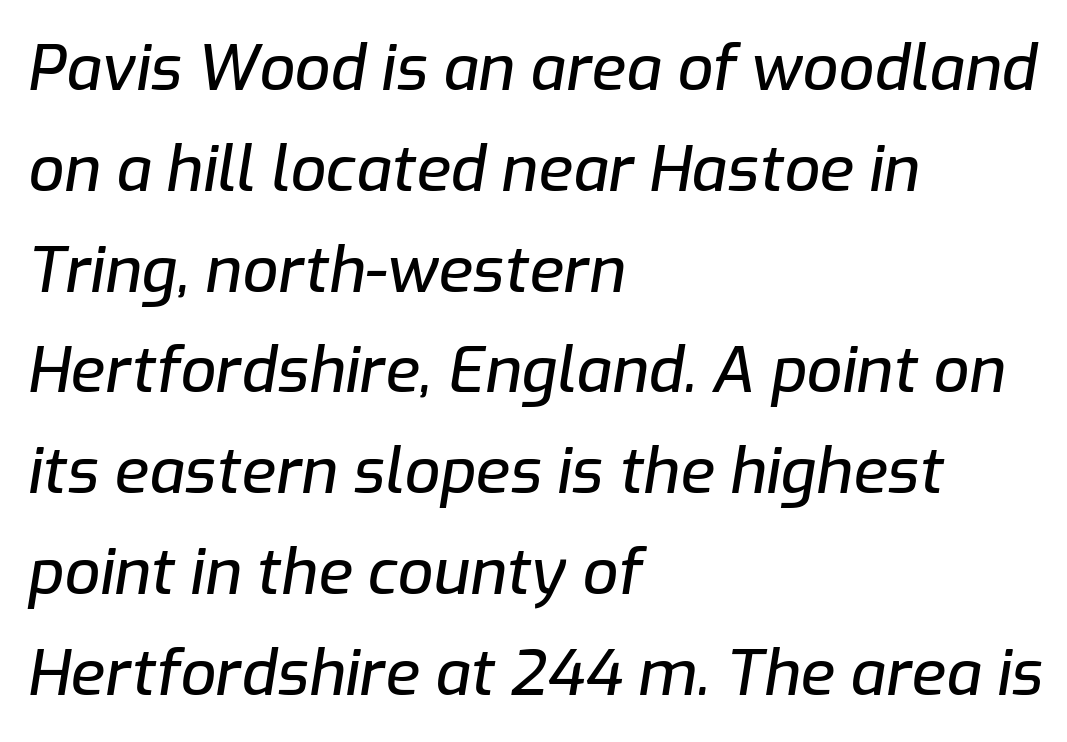
Q: Is the text italic (slanted)? A: Yes, it leans right by about 9 degrees.
Q: Is the text underlined? A: No.
Q: How is the paragraph aligned? A: Left-aligned.
Q: Is the spacing between letters normal or unusually wide? A: Normal.
Q: Is the spacing between lines tight, normal or loose? A: Normal.
Q: Width (condensed, normal, or wide)? A: Normal.
Q: Stroke contrast? A: Low.
Q: x-height? A: Medium.
Q: Monospaced? A: No.
